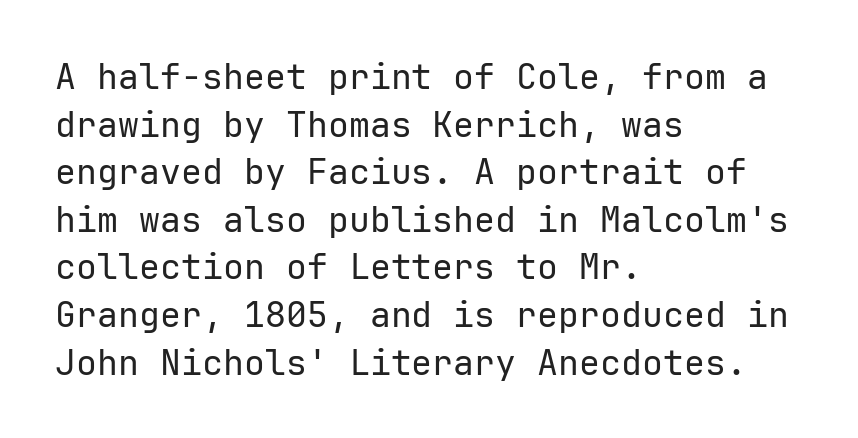
The image shows 35 px regular-weight sans-serif type, upright; set left-aligned, normal line spacing (1.36x), normal letter spacing, not underlined; low stroke contrast and a medium x-height.
